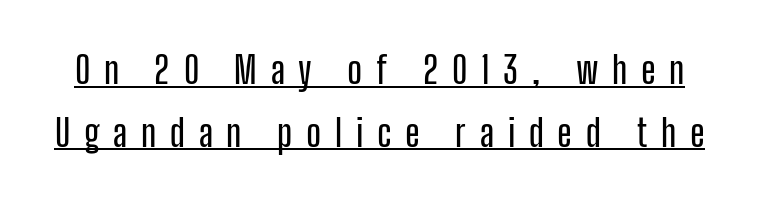
Descenders here cross a horizontal rule under the line. Stroke terminals: plain, sans-serif. Characters remain perfectly vertical along every line. Look at the tracking — it's clearly loosened, letters drifting apart.
